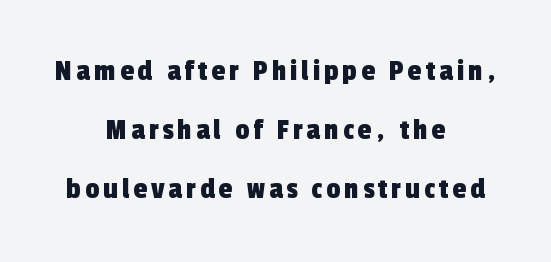
Q: Is the typeface a serif or a sans-serif typeface? A: Sans-serif.
Q: Is the text underlined? A: No.
Q: How is the paragraph aligned? A: Centered.
Q: Is the spacing between lines tight, normal or loose? A: Loose.
Q: Width (condensed, normal, or wide)? A: Condensed.
Q: x-height? A: Medium.
Q: Monospaced? A: No.
